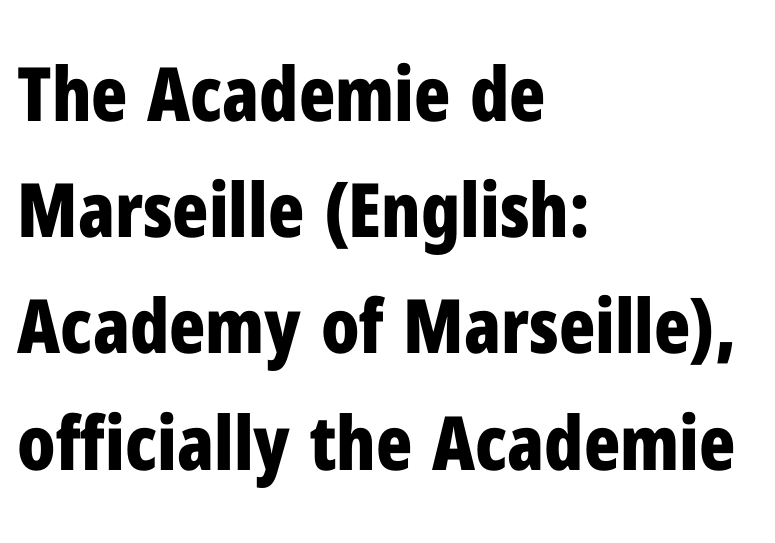
Q: Is the text bold? A: Yes.
Q: Is the text italic (slanted)? A: No, it is upright.
Q: Is the typeface a serif or a sans-serif typeface? A: Sans-serif.
Q: Is the text underlined? A: No.
Q: How is the paragraph aligned? A: Left-aligned.
Q: Is the spacing between letters normal or unusually wide? A: Normal.
Q: Is the spacing between lines tight, normal or loose? A: Normal.
Q: Width (condensed, normal, or wide)? A: Condensed.
Q: Stroke contrast? A: Low.
Q: x-height? A: Medium.
Q: Monospaced? A: No.
